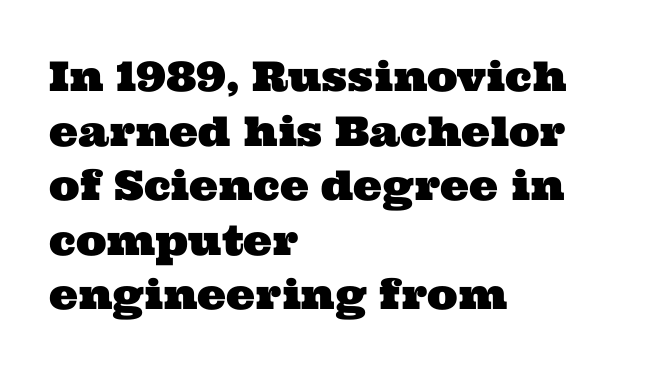
{"serif": "yes", "width": "wide", "stroke_contrast": "medium", "x_height": "medium", "monospaced": "no", "underline": "no", "align": "left", "line_spacing": "normal", "line_spacing_ratio": 1.33, "letter_spacing": "normal", "letter_spacing_em": 0.0, "glyph_px": 41}
